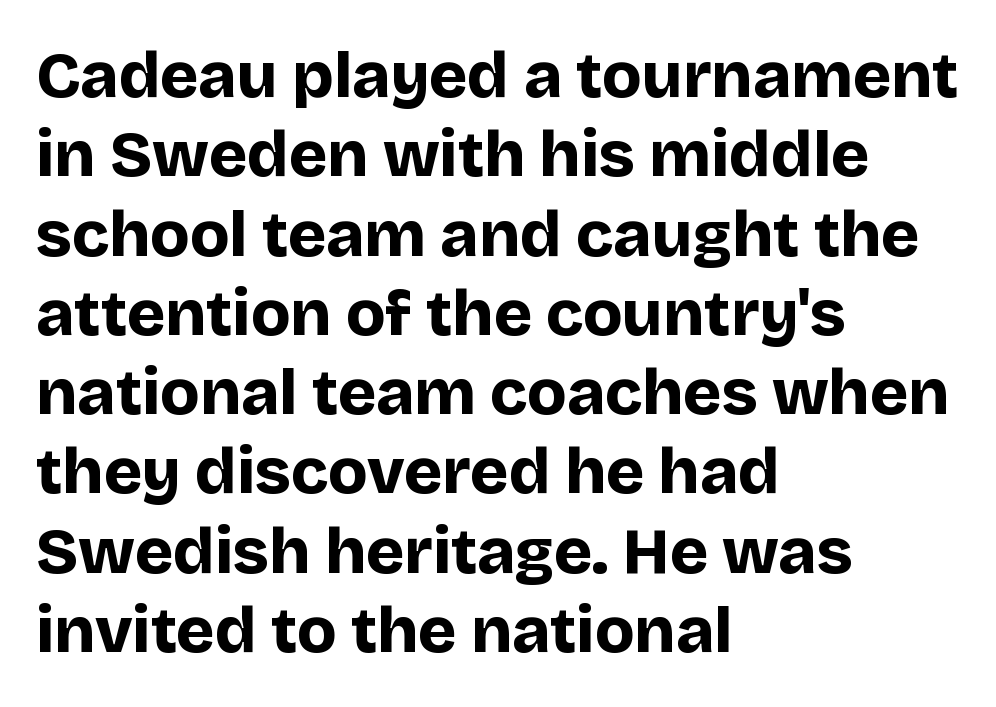
Q: Is the text bold? A: Yes.
Q: Is the text italic (slanted)? A: No, it is upright.
Q: Is the typeface a serif or a sans-serif typeface? A: Sans-serif.
Q: Is the text underlined? A: No.
Q: How is the paragraph aligned? A: Left-aligned.
Q: Is the spacing between letters normal or unusually wide? A: Normal.
Q: Width (condensed, normal, or wide)? A: Normal.
Q: Stroke contrast? A: Low.
Q: x-height? A: Large.
Q: Monospaced? A: No.
